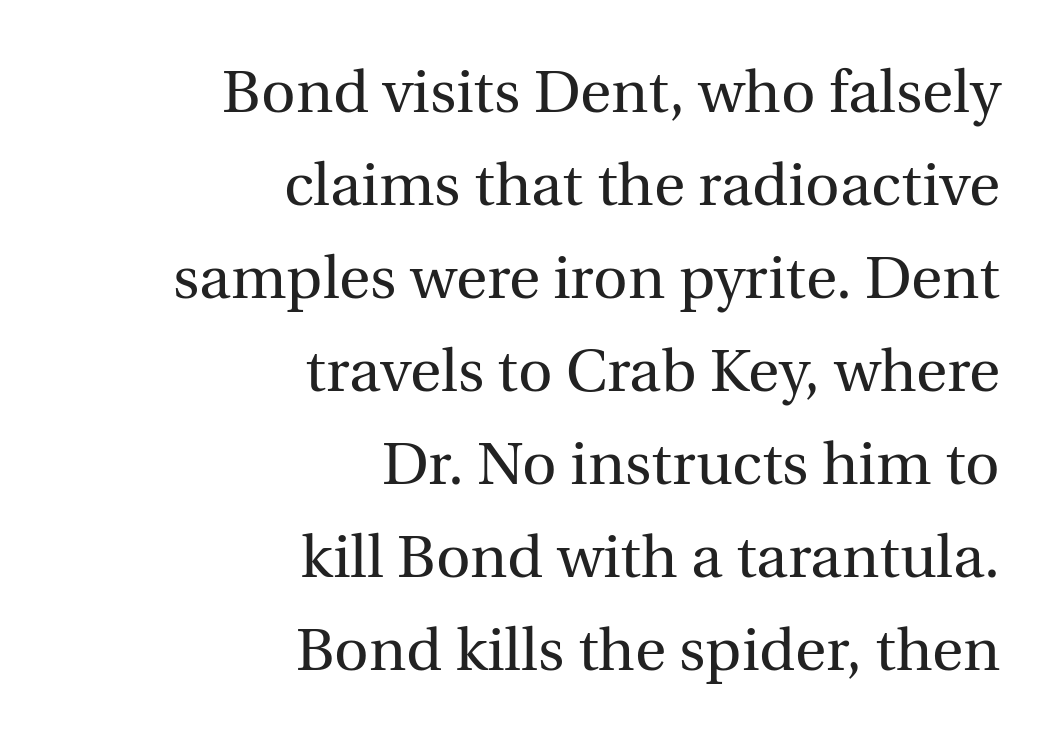
{"serif": "yes", "italic": "no", "bold": "no", "weight": "regular", "width": "normal", "x_height": "medium", "monospaced": "no", "underline": "no", "align": "right", "line_spacing": "normal", "line_spacing_ratio": 1.55, "letter_spacing": "normal", "letter_spacing_em": 0.0, "glyph_px": 60}
